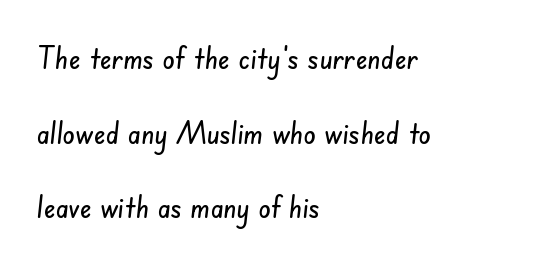
Q: Is the typeface a serif or a sans-serif typeface? A: Sans-serif.
Q: Is the text underlined? A: No.
Q: How is the paragraph aligned? A: Left-aligned.
Q: Is the spacing between letters normal or unusually wide? A: Normal.
Q: Is the spacing between lines tight, normal or loose? A: Loose.
Q: Width (condensed, normal, or wide)? A: Condensed.
Q: Stroke contrast? A: Low.
Q: x-height? A: Small.
Q: Monospaced? A: No.
